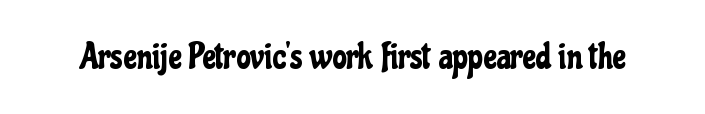
The image shows 36 px condensed sans-serif type, upright; set normal letter spacing, not underlined; low stroke contrast and a medium x-height.
